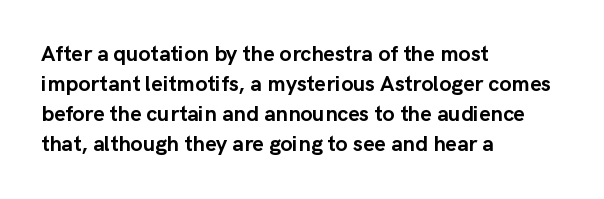
The image shows 22 px bold type, upright; set left-aligned, normal line spacing (1.36x), normal letter spacing, not underlined.
